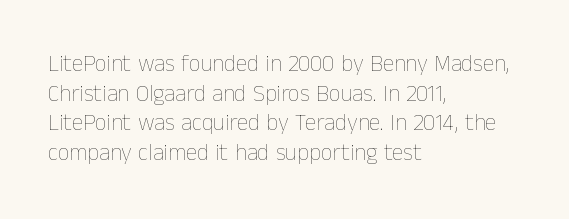
The image shows 23 px text type, upright; set left-aligned, normal line spacing (1.29x), normal letter spacing, not underlined.
